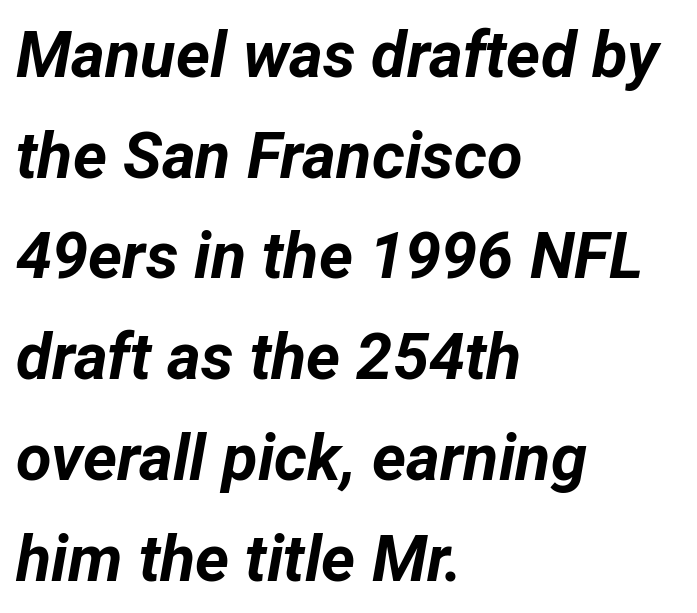
The vertical gap from one line to the next is medium. No extra tracking has been applied to these lines. The glyphs look as if they've been sheared to an angle. Decoration check: the copy has no underline. Every row of glyphs begins at an identical x-position on the left.
